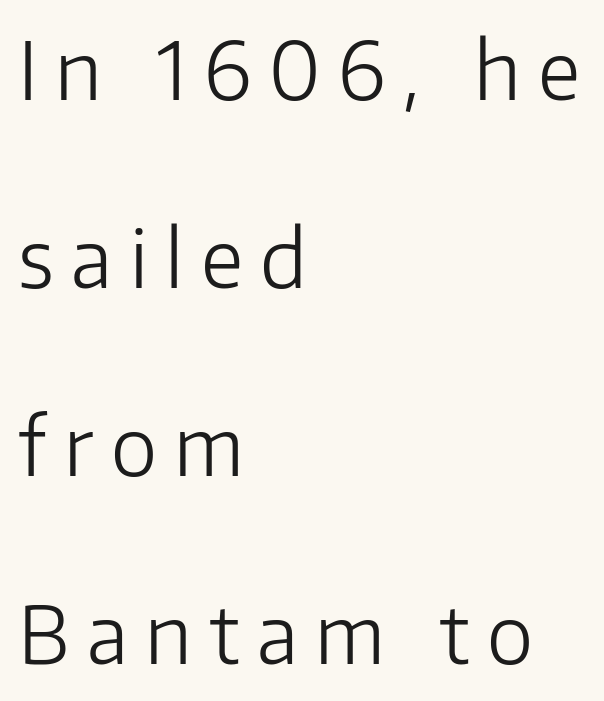
The image shows 79 px light sans-serif type, upright; set left-aligned, loose line spacing (2.38x), unusually wide letter spacing (+0.22 em), not underlined; low stroke contrast and a medium x-height.
